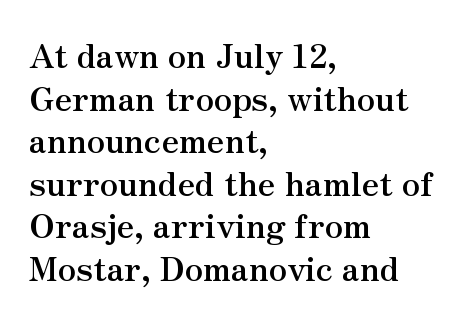
This is roman type, the default non-slanted kind. The letters advance in unequal steps, a hallmark of proportional type. Is there much room between lines? A standard amount, neither cramped nor airy. This rendering features lettering with no underline.
